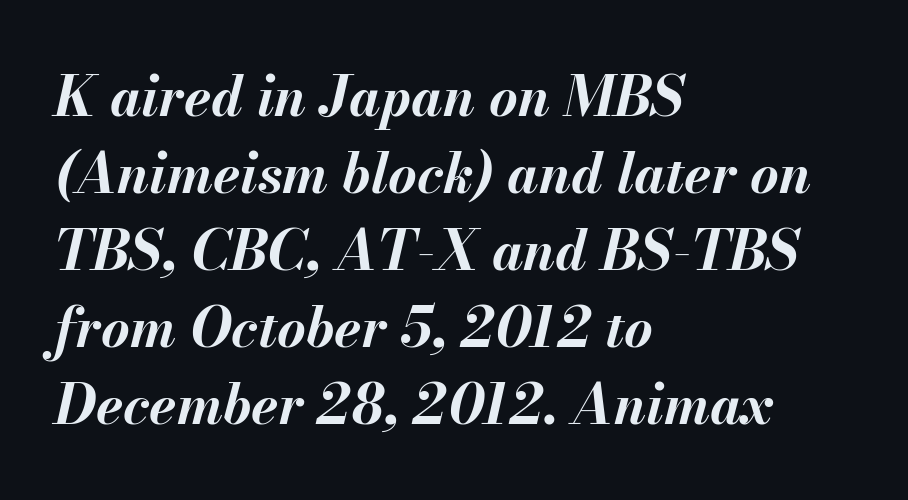
The image shows 55 px bold type, italic (leaning right); set left-aligned, normal line spacing (1.4x), normal letter spacing, not underlined; medium stroke contrast and a small x-height.
